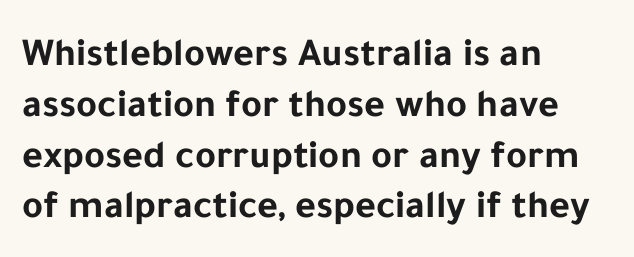
Q: Is the text bold? A: Yes.
Q: Is the text italic (slanted)? A: No, it is upright.
Q: Is the typeface a serif or a sans-serif typeface? A: Sans-serif.
Q: Is the text underlined? A: No.
Q: How is the paragraph aligned? A: Left-aligned.
Q: Is the spacing between letters normal or unusually wide? A: Normal.
Q: Is the spacing between lines tight, normal or loose? A: Normal.
Q: Width (condensed, normal, or wide)? A: Normal.
Q: Stroke contrast? A: Low.
Q: x-height? A: Medium.
Q: Monospaced? A: No.
